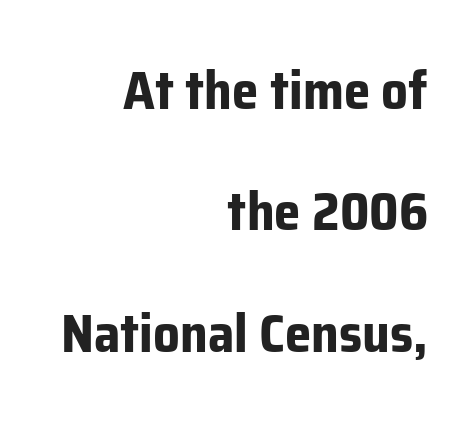
Default kerning and tracking; the words read as compact shapes. Plain, unruled lines of type. When letters stand straight like this, we call the style roman or upright. Think of a printed novel: that variable character pitch is what you see here. Compared with an ordinary text face, these strokes are far heavier — a full bold. Rows of type keep a wide berth in the vertical direction.
